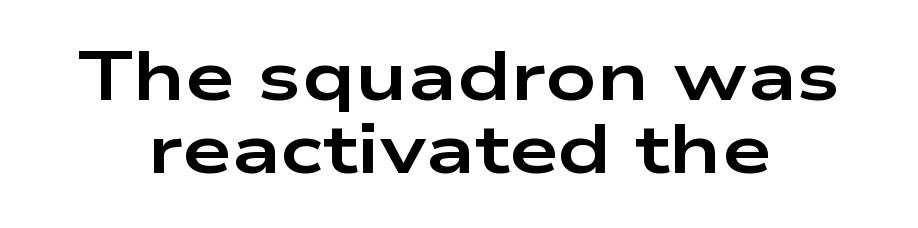
Q: Is the text bold? A: Yes.
Q: Is the text italic (slanted)? A: No, it is upright.
Q: Is the typeface a serif or a sans-serif typeface? A: Sans-serif.
Q: Is the text underlined? A: No.
Q: How is the paragraph aligned? A: Centered.
Q: Is the spacing between letters normal or unusually wide? A: Normal.
Q: Is the spacing between lines tight, normal or loose? A: Tight.
Q: Width (condensed, normal, or wide)? A: Wide.
Q: Stroke contrast? A: Low.
Q: x-height? A: Medium.
Q: Monospaced? A: No.
